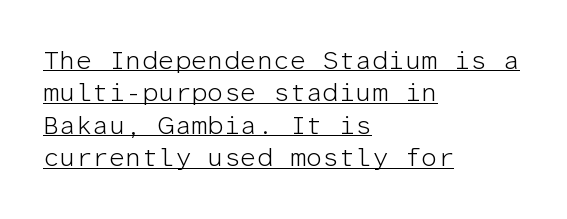
A student would call this left alignment; a typographer would say flush left, rag right. The type sits square on the baseline with zero lean. What's the leading like? Ordinary, nothing unusual. The font sits on the lighter half of the weight spectrum, regular included.
